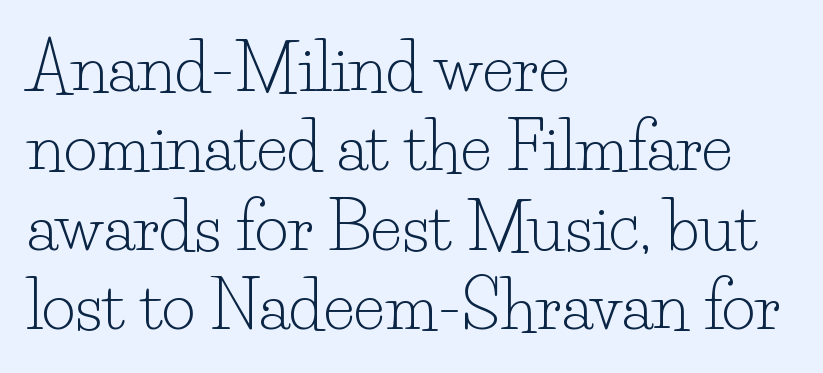
The zone under the glyphs is completely vacant. The strokes carry an ordinary text weight at most. The typeface chosen for these lines features serifs. Short note: letters normally spaced.
